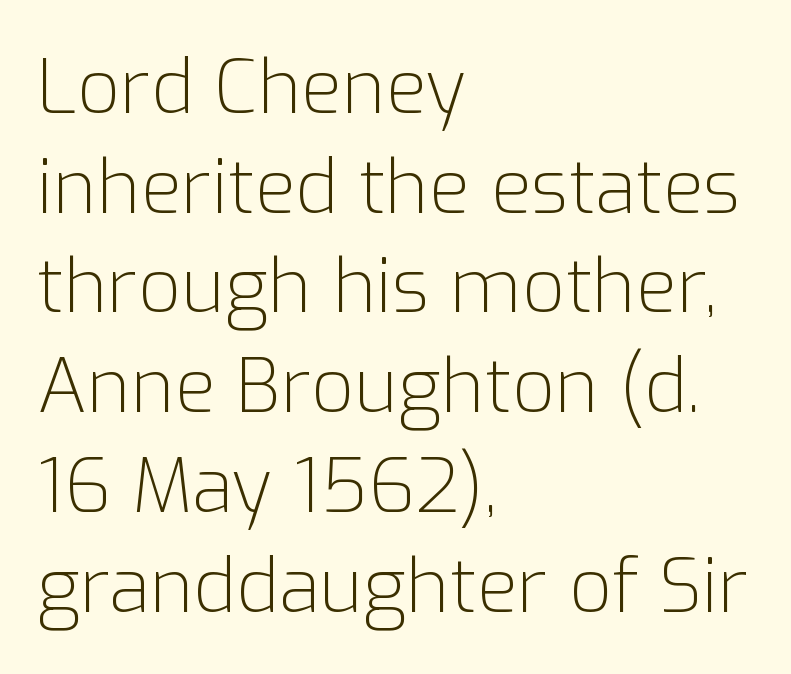
The image shows 75 px light sans-serif type, upright; set left-aligned, normal line spacing (1.33x), normal letter spacing, not underlined; low stroke contrast and a medium x-height.
